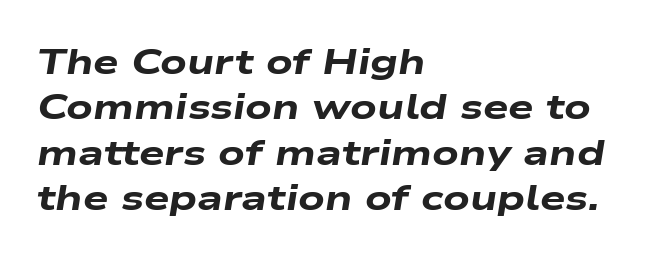
Each letter keeps its own natural width here, so spacing adapts to shape. Does extra space separate the letters? No, they use regular spacing. Anything drawn beneath the words? Only blank space. The rendering anchors every line to the left-hand side.
